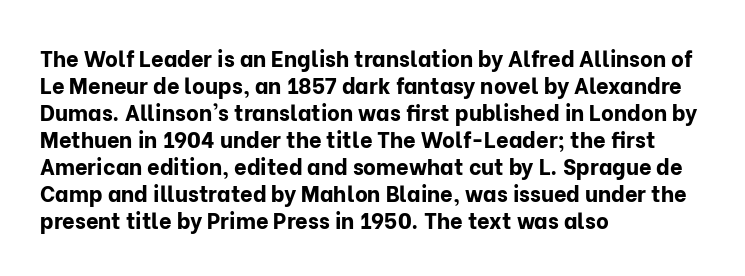
The image shows 22 px bold type, upright; set left-aligned, line spacing 1.23x, normal letter spacing, not underlined.
